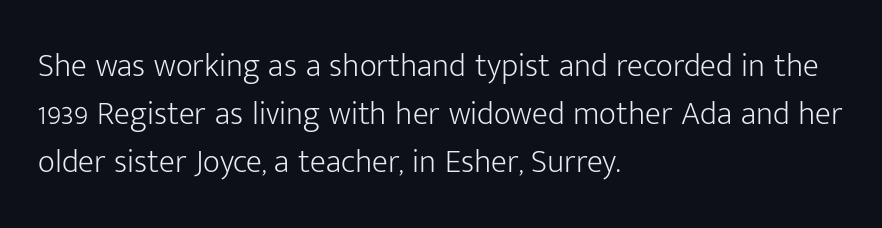
You can tell it's not italic because the verticals are truly vertical. Weight class: somewhere from thin through regular. The paragraph shown leans on its left margin. Font category for this specimen: sans-serif. A normal amount of white space separates one row of letters from the next.
